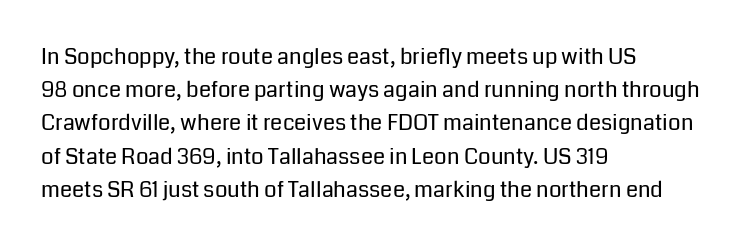
Q: Is the text bold? A: No.
Q: Is the text italic (slanted)? A: No, it is upright.
Q: Is the text underlined? A: No.
Q: How is the paragraph aligned? A: Left-aligned.
Q: Is the spacing between letters normal or unusually wide? A: Normal.
Q: Is the spacing between lines tight, normal or loose? A: Normal.
